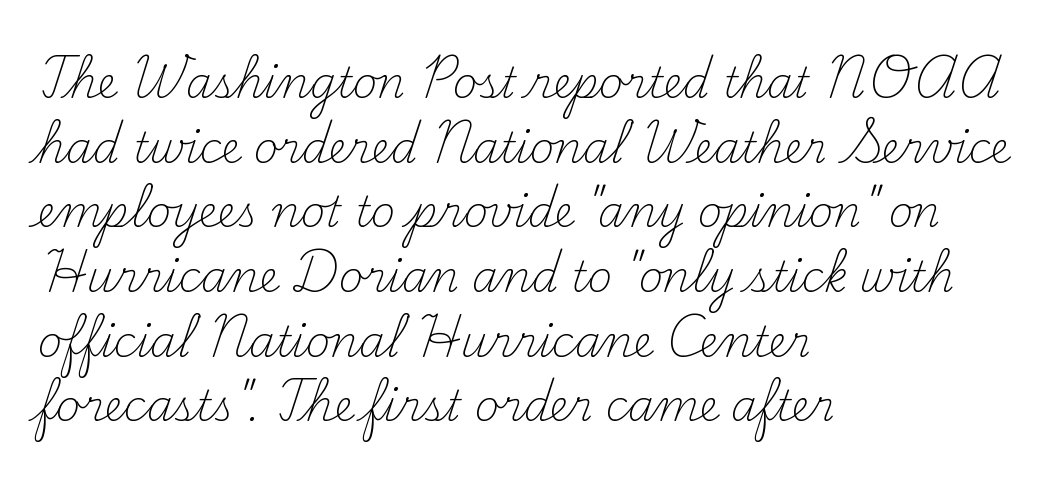
Q: Is the text bold? A: No.
Q: Is the text italic (slanted)? A: Yes.
Q: Is the text underlined? A: No.
Q: How is the paragraph aligned? A: Left-aligned.
Q: Is the spacing between letters normal or unusually wide? A: Normal.
Q: Is the spacing between lines tight, normal or loose? A: Normal.
Q: Width (condensed, normal, or wide)? A: Normal.
Q: Stroke contrast? A: Medium.
Q: x-height? A: Small.
Q: Monospaced? A: No.
